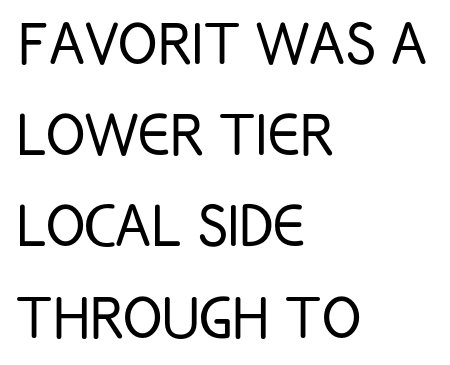
Q: Is the text bold? A: No.
Q: Is the text italic (slanted)? A: No, it is upright.
Q: Is the typeface a serif or a sans-serif typeface? A: Sans-serif.
Q: Is the text underlined? A: No.
Q: How is the paragraph aligned? A: Left-aligned.
Q: Is the spacing between letters normal or unusually wide? A: Normal.
Q: Is the spacing between lines tight, normal or loose? A: Normal.
Q: Width (condensed, normal, or wide)? A: Condensed.
Q: Stroke contrast? A: Low.
Q: x-height? A: Large.
Q: Monospaced? A: No.
